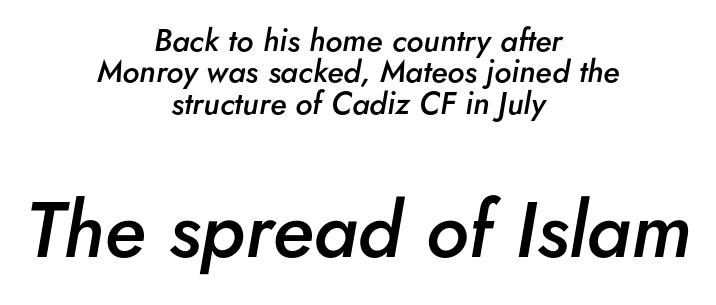
Type without underlining. Look at the stroke-to-counter ratio: somewhat heavy, a semibold. Honestly, the rows look squashed on top of each other. Tracking value appears to be zero — textbook default spacing. The paragraph shown floats in the horizontal middle.
